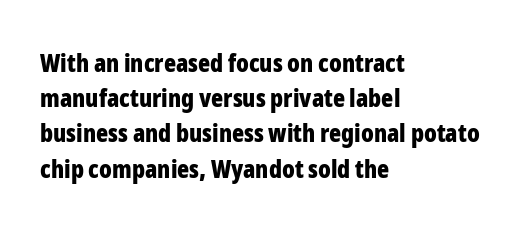
{"italic": "no", "bold": "yes", "underline": "no", "align": "left", "line_spacing": "normal", "line_spacing_ratio": 1.41, "letter_spacing": "normal", "letter_spacing_em": 0.0, "glyph_px": 25}
